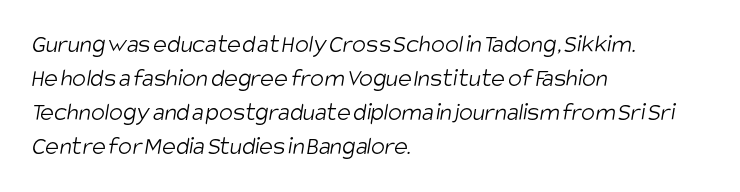
{"bold": "no", "underline": "no", "align": "left", "line_spacing": "normal", "line_spacing_ratio": 1.31, "letter_spacing": "normal", "letter_spacing_em": 0.0, "glyph_px": 26}
